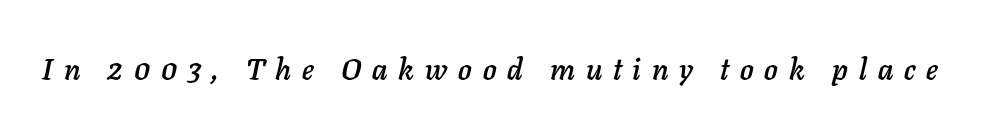
{"italic": "yes", "lean": "right", "slant_degrees": 11, "width": "normal", "stroke_contrast": "low", "x_height": "medium", "monospaced": "no", "underline": "no", "letter_spacing": "wide", "letter_spacing_em": 0.36, "glyph_px": 30}
